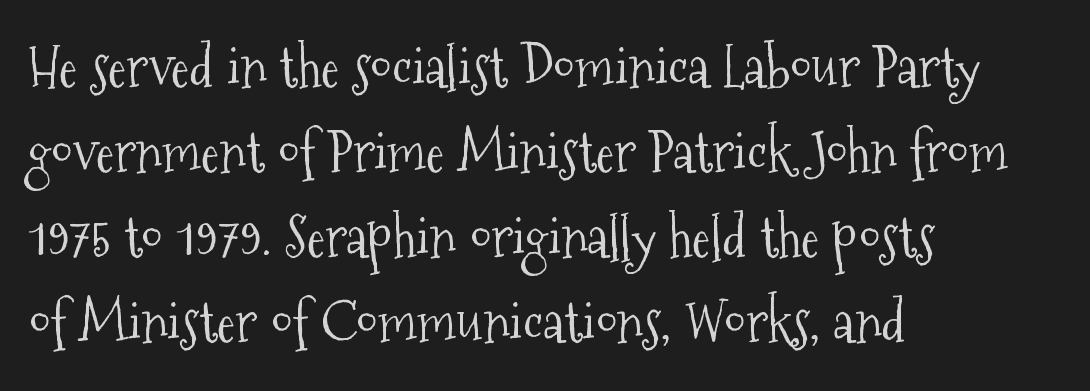
{"serif": "yes", "italic": "no", "bold": "no", "weight": "light", "width": "condensed", "stroke_contrast": "medium", "x_height": "medium", "monospaced": "no", "underline": "no", "align": "left", "line_spacing": "normal", "line_spacing_ratio": 1.52, "letter_spacing": "normal", "letter_spacing_em": 0.0, "glyph_px": 56}
